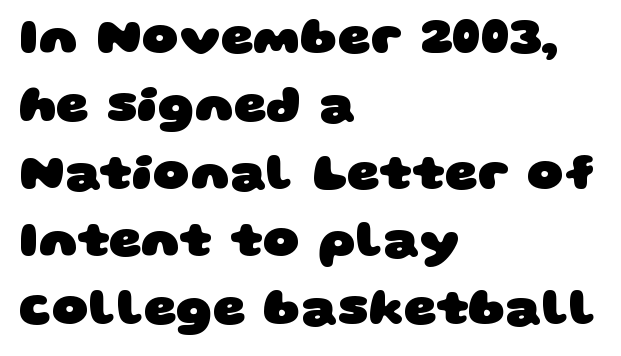
Q: Is the text bold? A: Yes.
Q: Is the typeface a serif or a sans-serif typeface? A: Sans-serif.
Q: Is the text underlined? A: No.
Q: How is the paragraph aligned? A: Left-aligned.
Q: Is the spacing between letters normal or unusually wide? A: Normal.
Q: Is the spacing between lines tight, normal or loose? A: Normal.
Q: Width (condensed, normal, or wide)? A: Wide.
Q: Stroke contrast? A: Low.
Q: x-height? A: Large.
Q: Monospaced? A: No.
